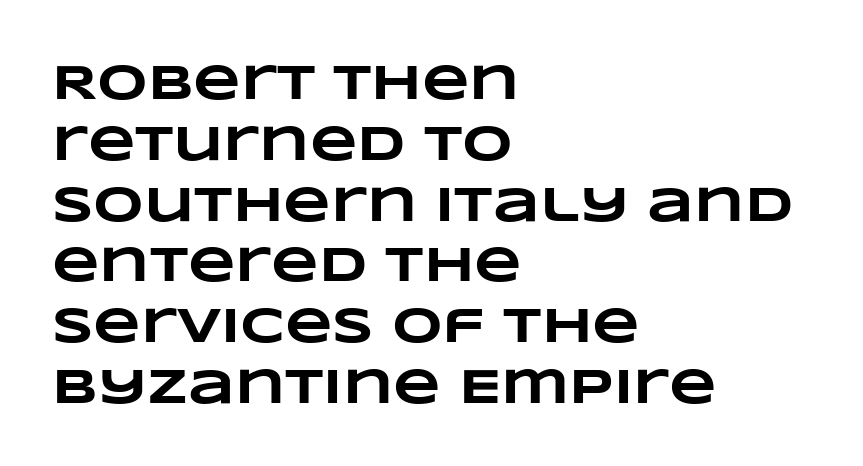
The letters advance in unequal steps, a hallmark of proportional type. In terms of letterspacing, this is plain default setting. Typesetter's note: full bold, strokes at maximum text heaviness. Type without underlining. These lines are set flush left with a ragged right edge.
